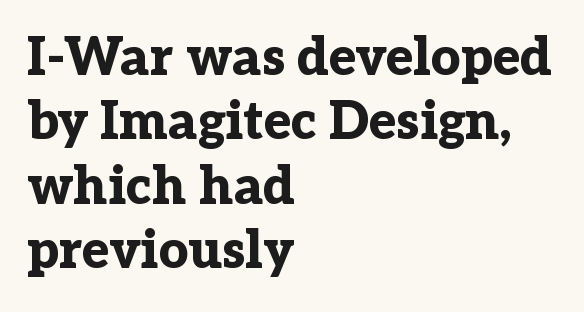
The image shows 52 px bold serif type, upright; set left-aligned, line spacing 1.24x, normal letter spacing, not underlined; low stroke contrast and a medium x-height.
